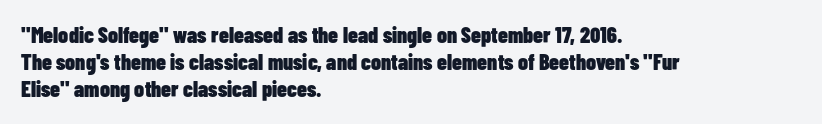
{"italic": "no", "bold": "yes", "underline": "no", "align": "left", "line_spacing_ratio": 1.23, "letter_spacing": "normal", "letter_spacing_em": 0.0, "glyph_px": 22}
